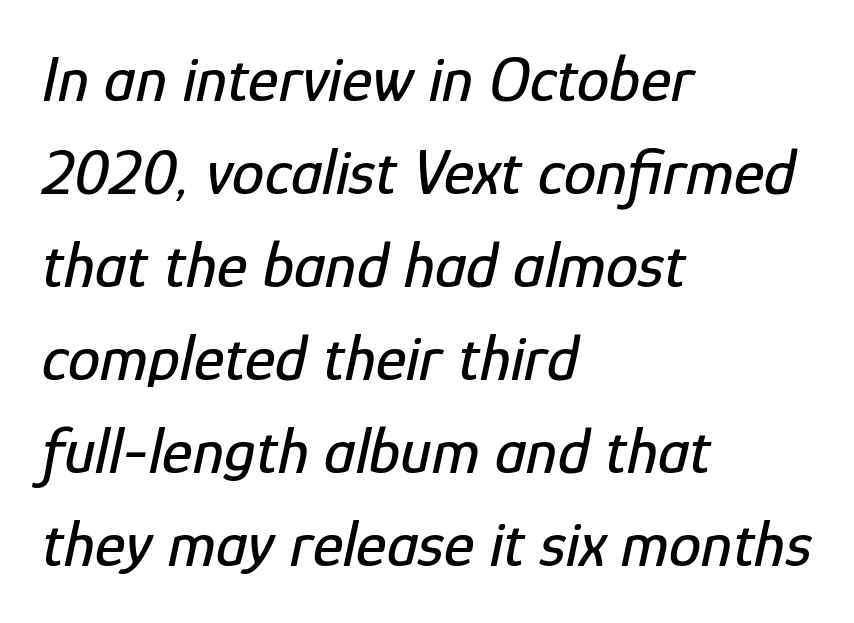
The foot of each line stays bare and open. This sample uses plain, unmodified letter spacing. Character widths vary here, with narrow letters taking less room than wide ones. Notice how the passage keeps a crisp vertical edge on the left only. This is oblique type, the kind used for emphasis or titles.
